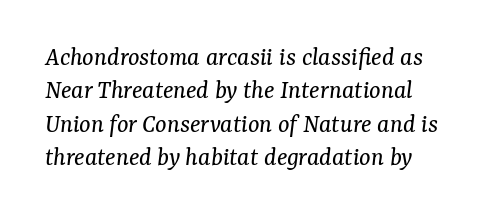
The image shows 27 px text type, italic (leaning right); set left-aligned, line spacing 1.24x, normal letter spacing, not underlined.
